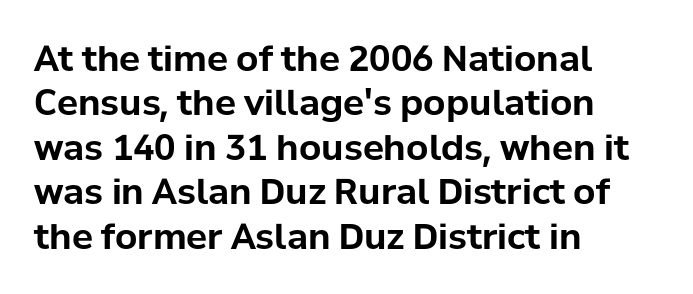
{"serif": "no", "italic": "no", "bold": "yes", "weight": "bold", "width": "normal", "stroke_contrast": "low", "x_height": "medium", "monospaced": "no", "underline": "no", "align": "left", "line_spacing": "normal", "line_spacing_ratio": 1.27, "letter_spacing": "normal", "letter_spacing_em": 0.0, "glyph_px": 35}
